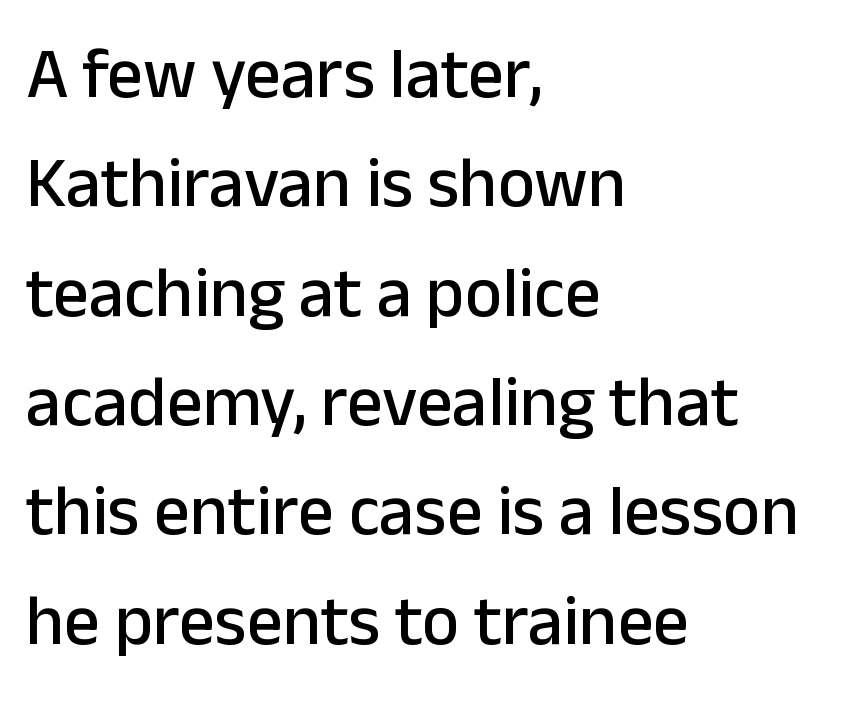
Q: Is the text italic (slanted)? A: No, it is upright.
Q: Is the typeface a serif or a sans-serif typeface? A: Sans-serif.
Q: Is the text underlined? A: No.
Q: How is the paragraph aligned? A: Left-aligned.
Q: Is the spacing between letters normal or unusually wide? A: Normal.
Q: Is the spacing between lines tight, normal or loose? A: Normal.
Q: Width (condensed, normal, or wide)? A: Normal.
Q: Stroke contrast? A: Low.
Q: x-height? A: Medium.
Q: Monospaced? A: No.
